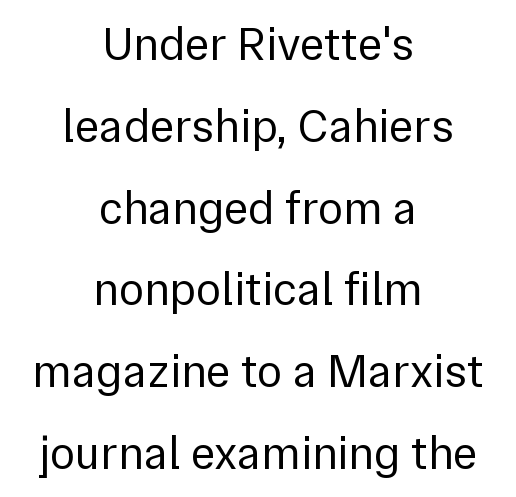
Q: Is the text bold? A: No.
Q: Is the text italic (slanted)? A: No, it is upright.
Q: Is the typeface a serif or a sans-serif typeface? A: Sans-serif.
Q: Is the text underlined? A: No.
Q: How is the paragraph aligned? A: Centered.
Q: Is the spacing between letters normal or unusually wide? A: Normal.
Q: Width (condensed, normal, or wide)? A: Normal.
Q: x-height? A: Medium.
Q: Monospaced? A: No.
